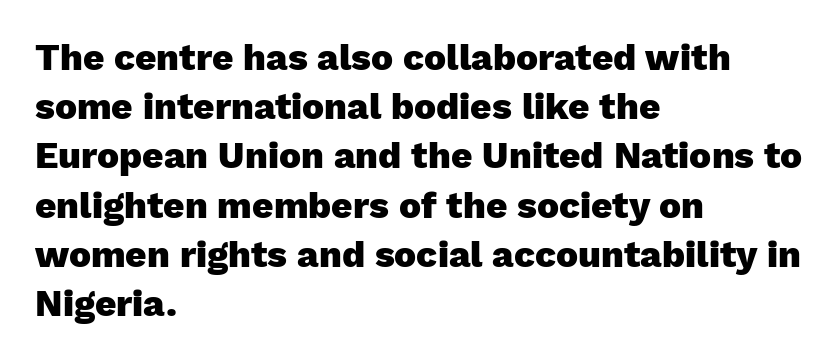
{"serif": "no", "italic": "no", "bold": "yes", "weight": "heavy", "width": "normal", "stroke_contrast": "low", "x_height": "medium", "monospaced": "no", "underline": "no", "align": "left", "line_spacing": "normal", "line_spacing_ratio": 1.33, "letter_spacing": "normal", "letter_spacing_em": 0.0, "glyph_px": 37}
